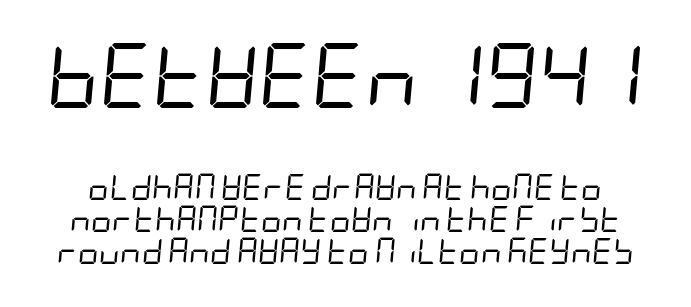
The image shows 65 px regular-weight, condensed type, italic (leaning right); set line spacing 1.22x, normal letter spacing, not underlined; the first (top) block is 2.5x larger; low stroke contrast and a large x-height.
